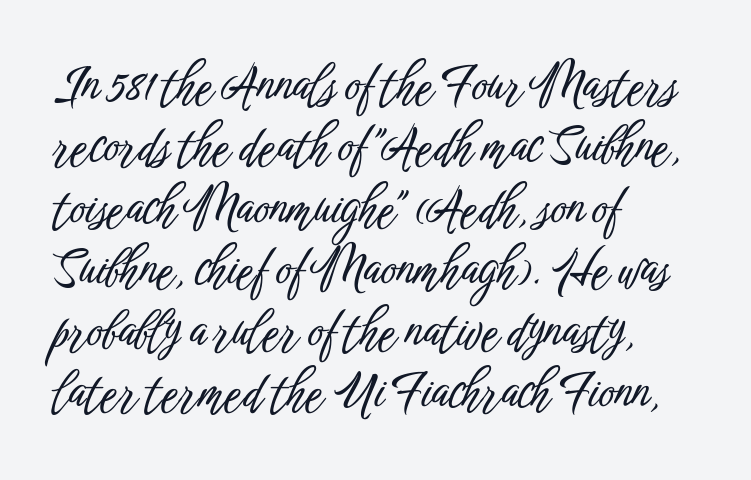
The letters carry no serifs — their stems end cleanly without finishing strokes. Caption: multi-line text, flush left, ragged right. Characters follow at the spacing the type designer built in. The vertical gap from one line to the next is medium. You could not count columns in this text — the font is proportionally spaced.
